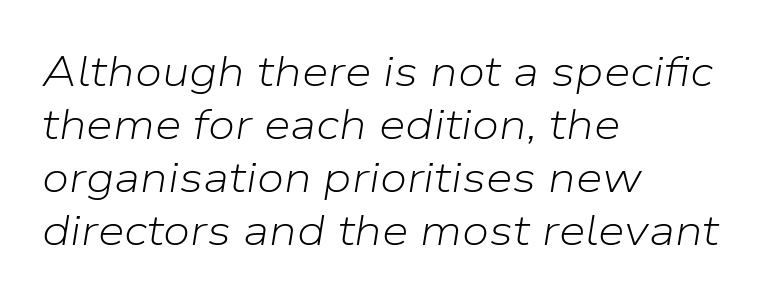
Left-aligned paragraph, ragged on the right. Spacing verdict: proportional, widths tailored to each character. How are the letters spaced? Ordinarily, with no added tracking. Think standard paragraph weight, or any step lighter than that.
